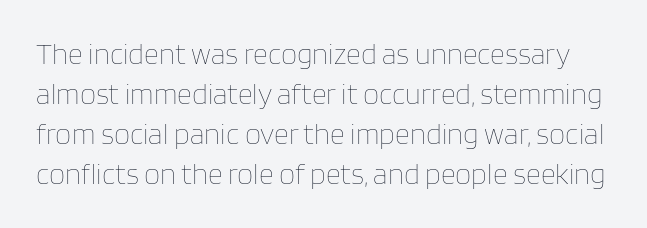
{"italic": "no", "bold": "no", "weight": "thin", "width": "normal", "stroke_contrast": "low", "x_height": "large", "monospaced": "no", "underline": "no", "line_spacing": "normal", "line_spacing_ratio": 1.38, "letter_spacing": "normal", "letter_spacing_em": 0.0, "glyph_px": 29}
